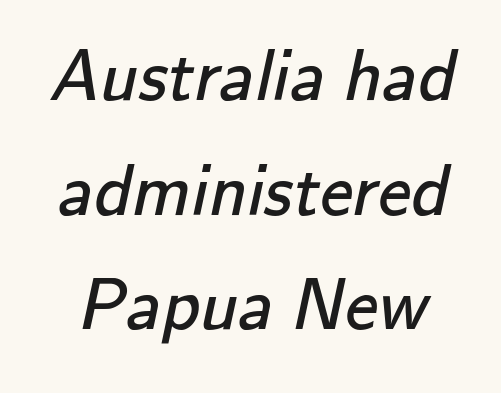
{"serif": "no", "bold": "no", "weight": "regular", "width": "normal", "stroke_contrast": "low", "x_height": "small", "monospaced": "no", "underline": "no", "line_spacing": "normal", "line_spacing_ratio": 1.55, "letter_spacing": "normal", "letter_spacing_em": 0.0, "glyph_px": 74}
